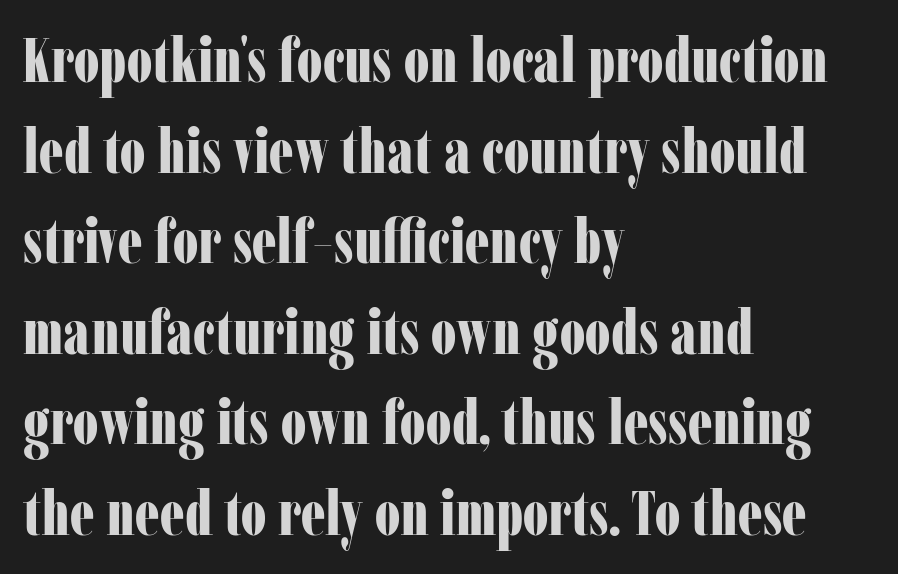
Q: Is the text bold? A: Yes.
Q: Is the text italic (slanted)? A: No, it is upright.
Q: Is the typeface a serif or a sans-serif typeface? A: Serif.
Q: Is the text underlined? A: No.
Q: How is the paragraph aligned? A: Left-aligned.
Q: Is the spacing between letters normal or unusually wide? A: Normal.
Q: Is the spacing between lines tight, normal or loose? A: Normal.
Q: Width (condensed, normal, or wide)? A: Condensed.
Q: Stroke contrast? A: Low.
Q: x-height? A: Medium.
Q: Monospaced? A: No.
